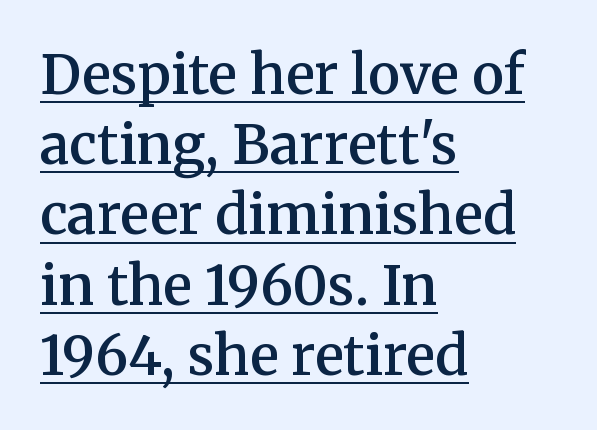
The lettering stays uniformly vertical, giving the passage a roman look. Set as a demibold, roughly 600 on the weight scale. Students, note that the glyphs here touch the page at normal intervals. All the whitespace from short lines collects on the right.
